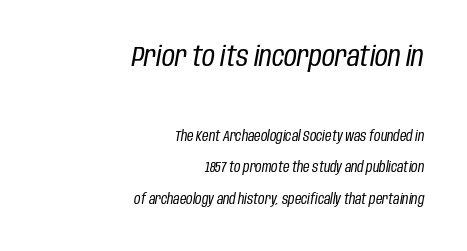
The image shows 28 px regular-weight, condensed type, italic (leaning right); set right-aligned, loose line spacing (2.26x), normal letter spacing, not underlined; the first (top) block is 2.0x larger; low stroke contrast and a large x-height.
